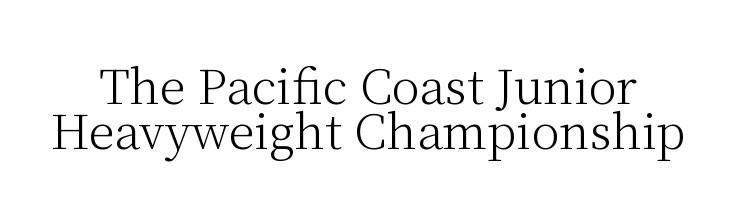
Q: Is the text bold? A: No.
Q: Is the text italic (slanted)? A: No, it is upright.
Q: Is the typeface a serif or a sans-serif typeface? A: Serif.
Q: Is the text underlined? A: No.
Q: Is the spacing between letters normal or unusually wide? A: Normal.
Q: Is the spacing between lines tight, normal or loose? A: Tight.
Q: Width (condensed, normal, or wide)? A: Normal.
Q: Stroke contrast? A: Medium.
Q: x-height? A: Medium.
Q: Monospaced? A: No.
